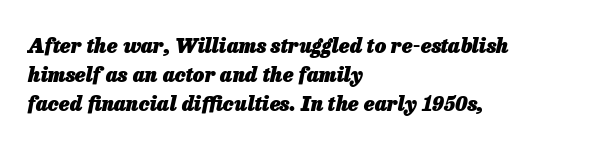
{"italic": "yes", "lean": "right", "slant_degrees": 13, "bold": "yes", "underline": "no", "align": "left", "line_spacing": "normal", "line_spacing_ratio": 1.44, "letter_spacing": "normal", "letter_spacing_em": 0.0, "glyph_px": 20}
